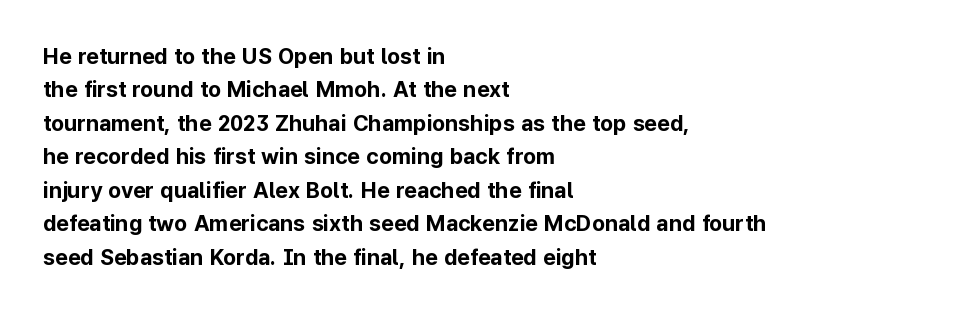
The image shows 22 px bold type, upright; set left-aligned, normal line spacing (1.52x), normal letter spacing, not underlined.
